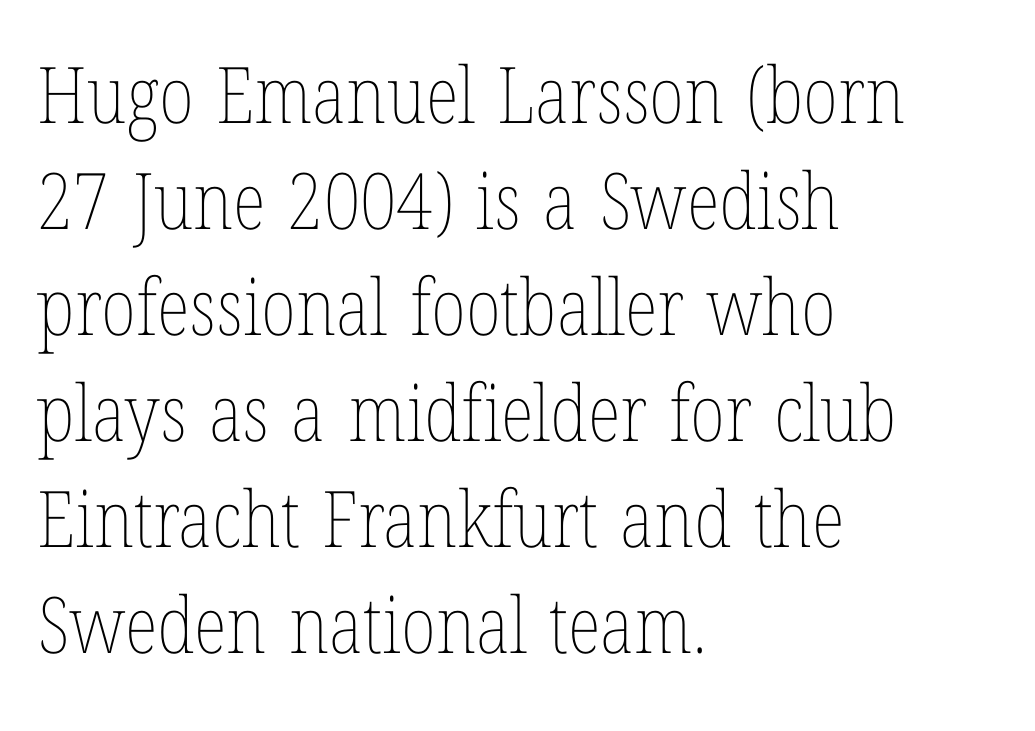
The image shows 78 px thin, condensed type, upright; set left-aligned, normal line spacing (1.36x), normal letter spacing, not underlined; low stroke contrast and a medium x-height.
